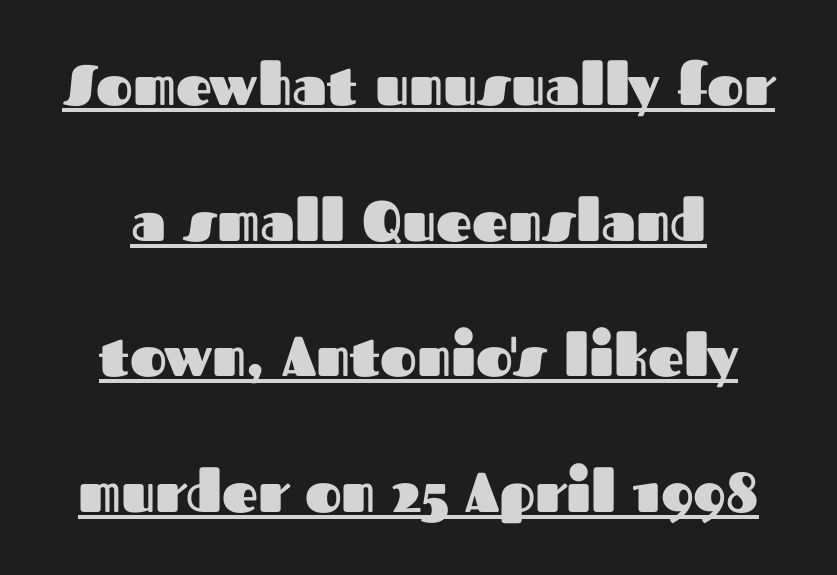
Q: Is the text bold? A: Yes.
Q: Is the text italic (slanted)? A: No, it is upright.
Q: Is the typeface a serif or a sans-serif typeface? A: Sans-serif.
Q: Is the text underlined? A: Yes.
Q: Is the spacing between letters normal or unusually wide? A: Normal.
Q: Is the spacing between lines tight, normal or loose? A: Loose.
Q: Width (condensed, normal, or wide)? A: Normal.
Q: Stroke contrast? A: Medium.
Q: x-height? A: Medium.
Q: Monospaced? A: No.
